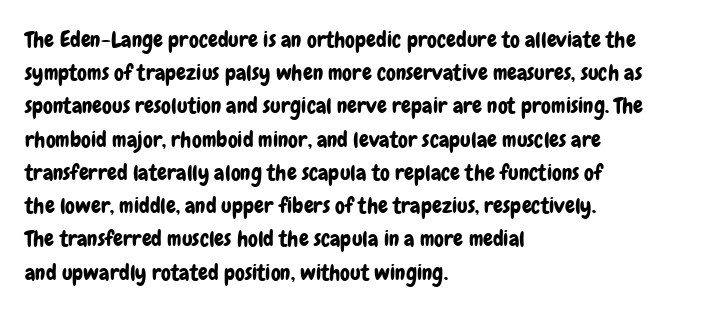
Q: Is the text italic (slanted)? A: No, it is upright.
Q: Is the text underlined? A: No.
Q: How is the paragraph aligned? A: Left-aligned.
Q: Is the spacing between letters normal or unusually wide? A: Normal.
Q: Is the spacing between lines tight, normal or loose? A: Normal.
